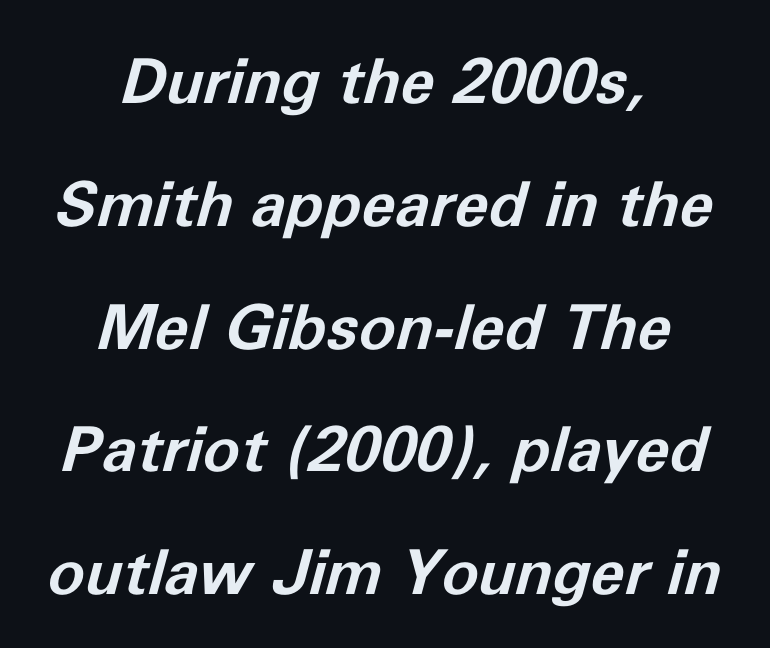
A great deal of white space separates one row of letters from the next. Layout note: lines centered. Descenders are the only things crossing below the line. The tracking reads as untouched default to a designer's eye.
